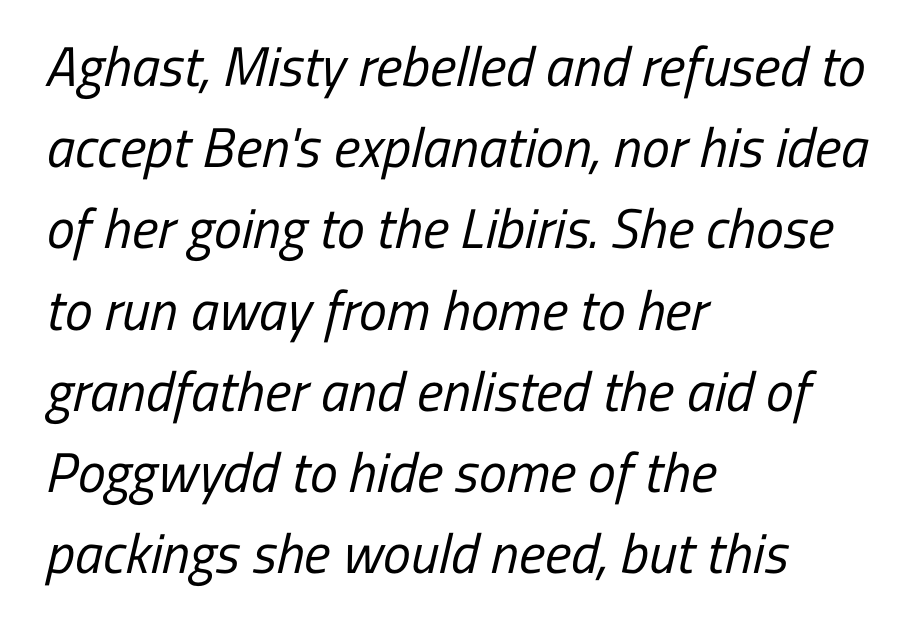
Does the copy run flush right? No — it runs flush left. Are there feet on the stems? There aren't — it's a sans. Note the varied advance widths — an 'i' is clearly narrower than an 'm'. The gap between lines stays unmarked. Stems here are at most as thick as an everyday book face.
